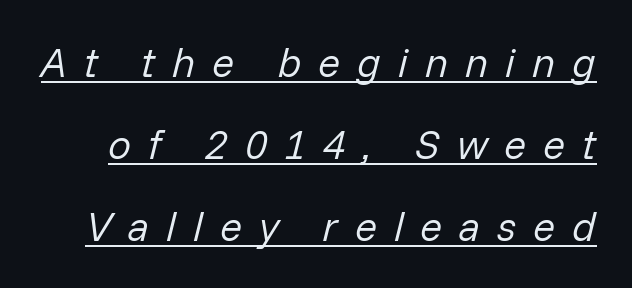
The image shows 41 px regular-weight type, italic (leaning right); set loose line spacing (2.0x), unusually wide letter spacing (+0.41 em), underlined; low stroke contrast and a medium x-height.
